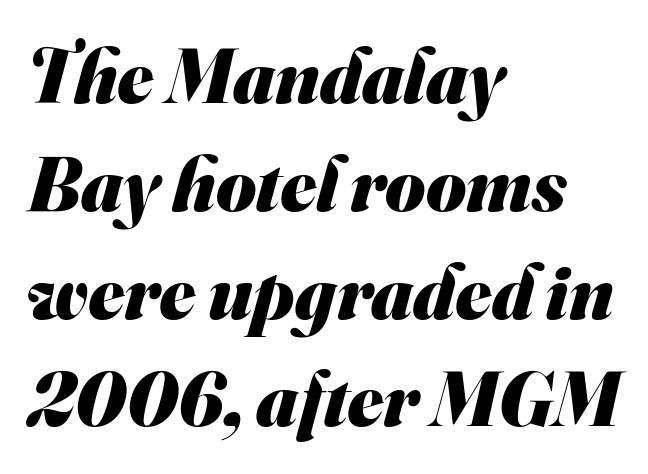
Caption: multi-line text, flush left, ragged right. Nobody touched the tracking dial on this one. Reading down the column, the eye jumps a familiar distance to each next line. This is sans-serif lettering, the kind often seen on screens and signage.
